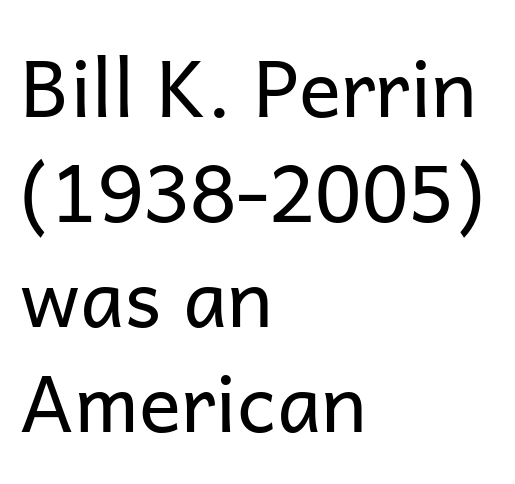
The horizontal fit of the characters is conventional and even. Compared with a typical body face, this is equally light or lighter still. The typesetter chose a ragged-right arrangement here. The type sits square on the baseline with zero lean. The strip under each line holds only bare page. A normal amount of white space separates one row of letters from the next.
